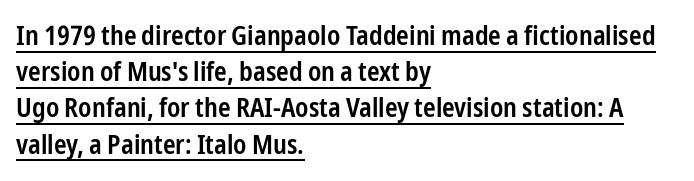
Q: Is the text bold? A: Semi-bold.
Q: Is the text italic (slanted)? A: No, it is upright.
Q: Is the text underlined? A: Yes.
Q: How is the paragraph aligned? A: Left-aligned.
Q: Is the spacing between letters normal or unusually wide? A: Normal.
Q: Is the spacing between lines tight, normal or loose? A: Normal.
